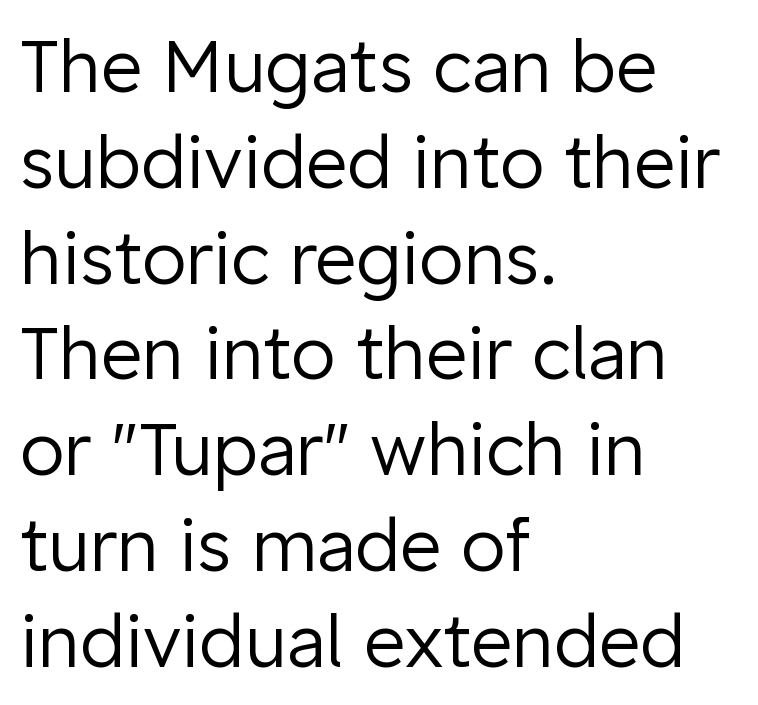
Regarding serifs, this sample does without them. The area under the type is left untouched. Do the characters align in a grid? No, the font is proportional. Posture: upright roman.
